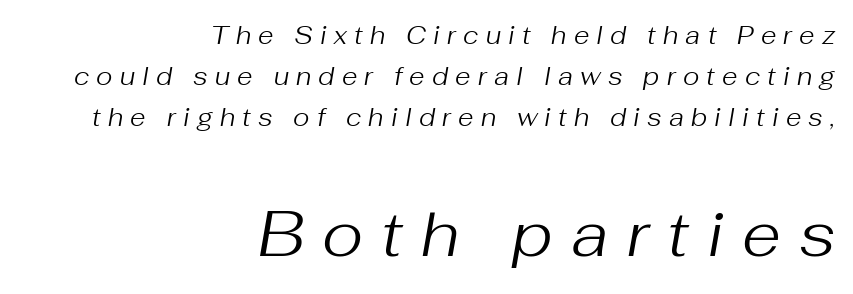
Q: Is the text bold? A: No.
Q: Is the text italic (slanted)? A: Yes, it leans right by about 10 degrees.
Q: Is the text underlined? A: No.
Q: How is the paragraph aligned? A: Right-aligned.
Q: Is the spacing between letters normal or unusually wide? A: Unusually wide.
Q: Is the spacing between lines tight, normal or loose? A: Normal.
Q: Which block of text is set in a larger size, the first (top) or the second (bottom)? A: The second (bottom) one.
Q: Width (condensed, normal, or wide)? A: Normal.
Q: Stroke contrast? A: Medium.
Q: x-height? A: Medium.
Q: Monospaced? A: No.
